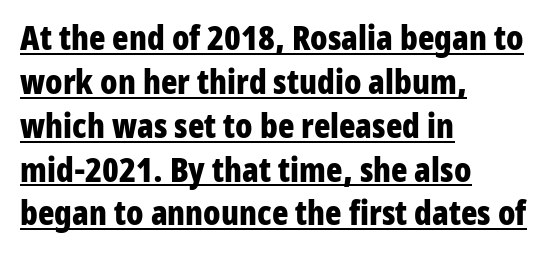
Q: Is the text bold? A: Yes.
Q: Is the text italic (slanted)? A: No, it is upright.
Q: Is the typeface a serif or a sans-serif typeface? A: Sans-serif.
Q: Is the text underlined? A: Yes.
Q: How is the paragraph aligned? A: Left-aligned.
Q: Is the spacing between letters normal or unusually wide? A: Normal.
Q: Is the spacing between lines tight, normal or loose? A: Normal.
Q: Width (condensed, normal, or wide)? A: Condensed.
Q: Stroke contrast? A: Low.
Q: x-height? A: Medium.
Q: Monospaced? A: No.
